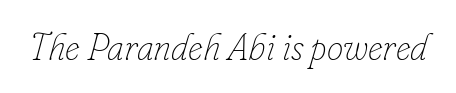
Q: Is the text bold? A: No.
Q: Is the text italic (slanted)? A: Yes, it leans right by about 16 degrees.
Q: Is the text underlined? A: No.
Q: Is the spacing between letters normal or unusually wide? A: Normal.
Q: Width (condensed, normal, or wide)? A: Normal.
Q: Stroke contrast? A: Low.
Q: x-height? A: Small.
Q: Monospaced? A: No.
